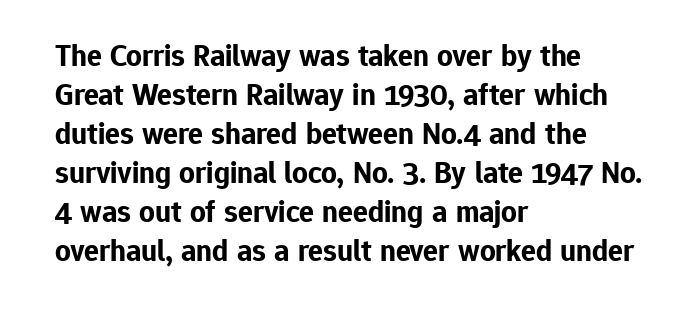
The image shows 31 px bold sans-serif type, upright; set left-aligned, normal line spacing (1.26x), normal letter spacing, not underlined; low stroke contrast and a medium x-height.
